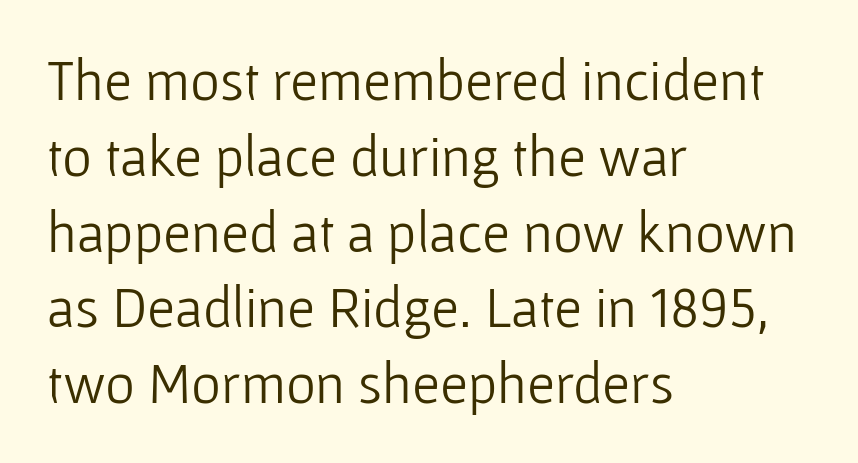
Q: Is the text bold? A: No.
Q: Is the text italic (slanted)? A: No, it is upright.
Q: Is the typeface a serif or a sans-serif typeface? A: Sans-serif.
Q: Is the text underlined? A: No.
Q: How is the paragraph aligned? A: Left-aligned.
Q: Is the spacing between letters normal or unusually wide? A: Normal.
Q: Is the spacing between lines tight, normal or loose? A: Normal.
Q: Width (condensed, normal, or wide)? A: Normal.
Q: Stroke contrast? A: Low.
Q: x-height? A: Medium.
Q: Monospaced? A: No.
